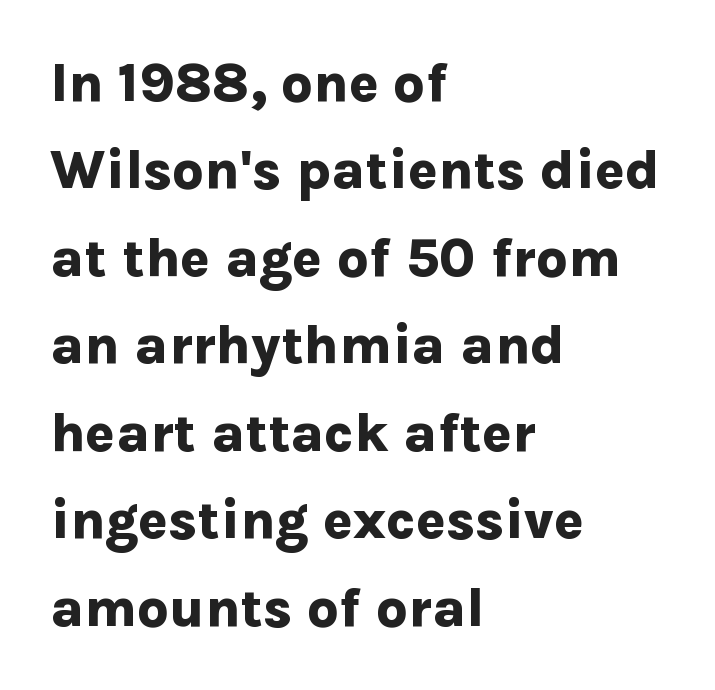
Q: Is the text bold? A: Yes.
Q: Is the text italic (slanted)? A: No, it is upright.
Q: Is the typeface a serif or a sans-serif typeface? A: Sans-serif.
Q: Is the text underlined? A: No.
Q: How is the paragraph aligned? A: Left-aligned.
Q: Is the spacing between letters normal or unusually wide? A: Normal.
Q: Is the spacing between lines tight, normal or loose? A: Normal.
Q: Width (condensed, normal, or wide)? A: Normal.
Q: Stroke contrast? A: Low.
Q: x-height? A: Medium.
Q: Monospaced? A: No.
